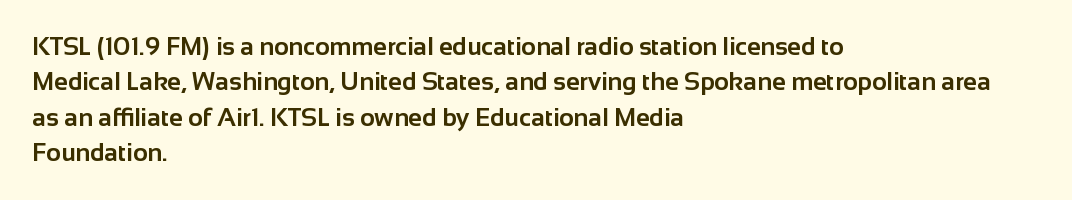
{"italic": "no", "bold": "yes", "underline": "no", "align": "left", "line_spacing": "normal", "line_spacing_ratio": 1.42, "letter_spacing": "normal", "letter_spacing_em": 0.0, "glyph_px": 25}
